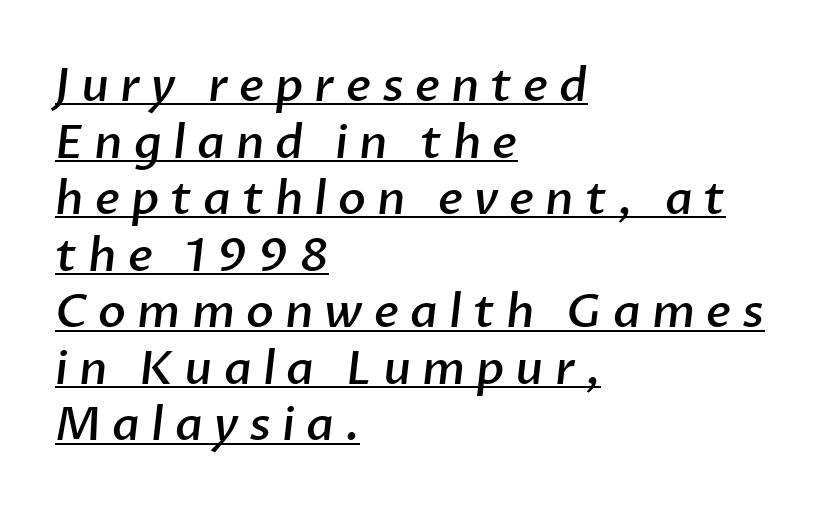
The image shows 46 px semibold sans-serif type; set left-aligned, line spacing 1.23x, unusually wide letter spacing (+0.24 em), underlined; low stroke contrast and a medium x-height.
